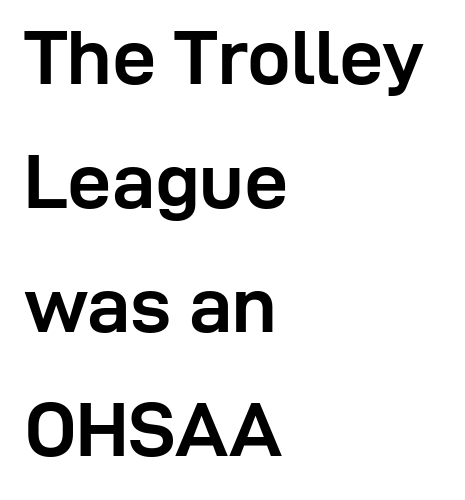
{"serif": "no", "italic": "no", "bold": "yes", "weight": "semibold", "width": "normal", "stroke_contrast": "low", "x_height": "medium", "monospaced": "no", "underline": "no", "align": "left", "line_spacing": "normal", "line_spacing_ratio": 1.59, "letter_spacing": "normal", "letter_spacing_em": 0.0, "glyph_px": 78}
